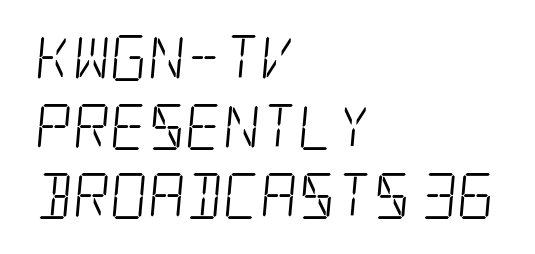
Q: Is the text bold? A: No.
Q: Is the typeface a serif or a sans-serif typeface? A: Serif.
Q: Is the text underlined? A: No.
Q: How is the paragraph aligned? A: Left-aligned.
Q: Is the spacing between letters normal or unusually wide? A: Normal.
Q: Is the spacing between lines tight, normal or loose? A: Normal.
Q: Width (condensed, normal, or wide)? A: Condensed.
Q: Stroke contrast? A: Low.
Q: x-height? A: Large.
